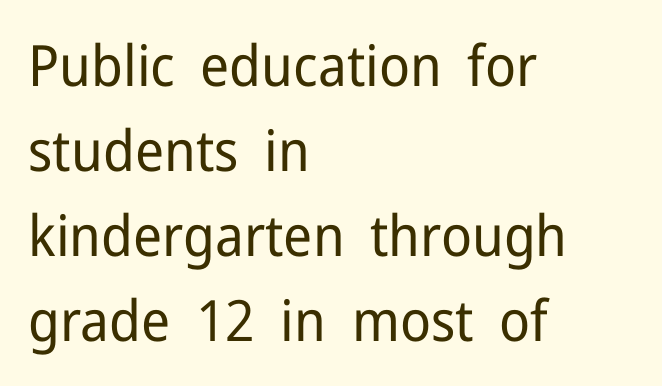
The image shows 57 px regular-weight sans-serif type, upright; set left-aligned, normal line spacing (1.49x), normal letter spacing, not underlined; low stroke contrast and a medium x-height.
